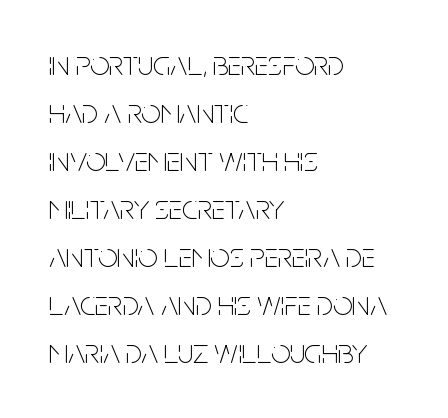
Q: Is the text bold? A: No.
Q: Is the text italic (slanted)? A: No, it is upright.
Q: Is the typeface a serif or a sans-serif typeface? A: Sans-serif.
Q: Is the text underlined? A: No.
Q: How is the paragraph aligned? A: Left-aligned.
Q: Is the spacing between letters normal or unusually wide? A: Normal.
Q: Is the spacing between lines tight, normal or loose? A: Normal.
Q: Width (condensed, normal, or wide)? A: Condensed.
Q: Stroke contrast? A: Low.
Q: x-height? A: Large.
Q: Monospaced? A: No.
